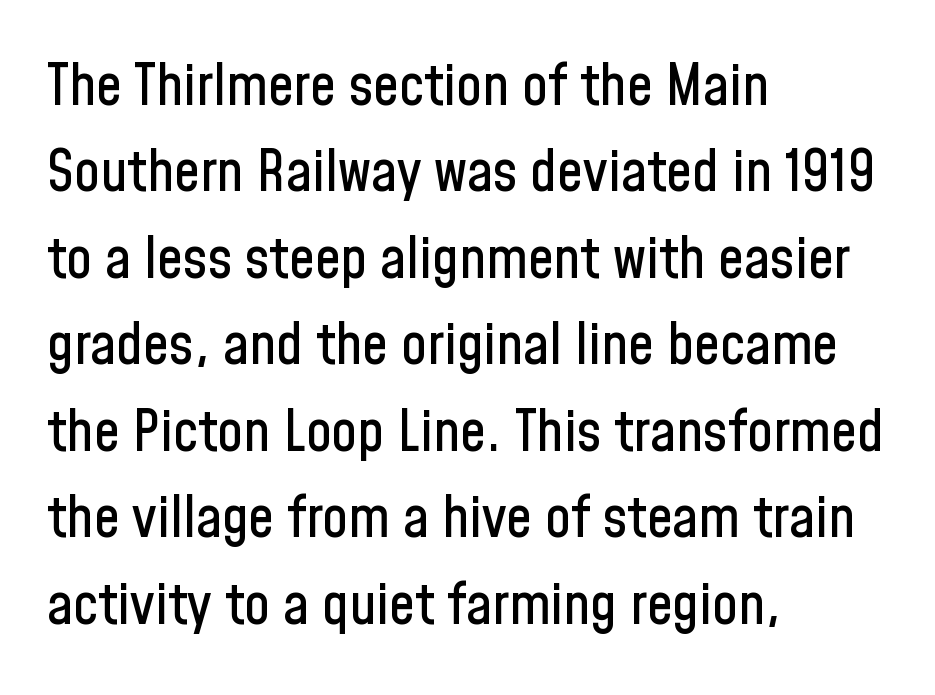
The glyphs are unaccompanied by any horizontal stroke below them. Font category for this specimen: sans-serif. The letterforms sit shoulder to shoulder at normal distance. Note the varied advance widths — an 'i' is clearly narrower than an 'm'.
